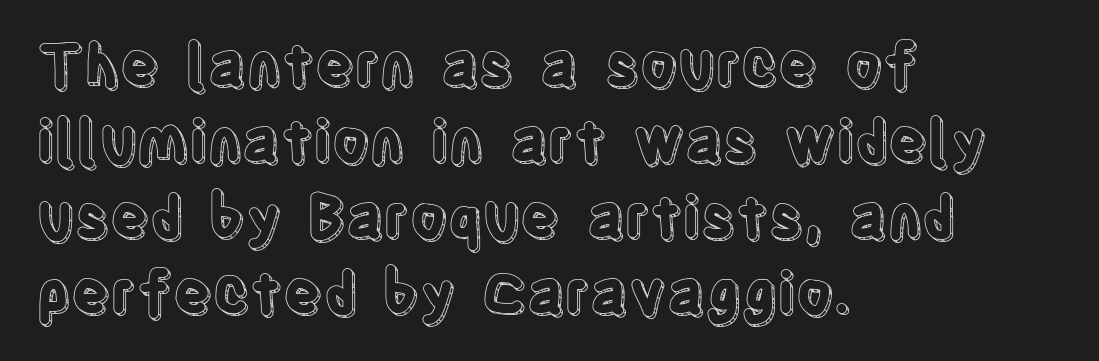
You could not count columns in this text — the font is proportionally spaced. Only glyphs here, with clear space below each row. The letters sit at their default tracking, neither squeezed nor spread. The lines sit at an ordinary, default distance from one another.
